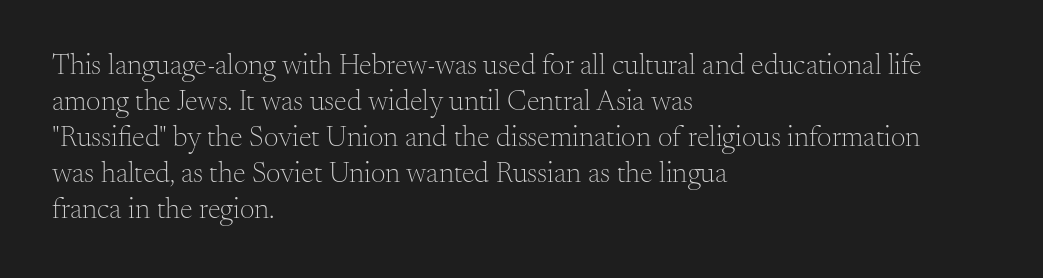
The font is comparable to plain body text, perhaps lighter. The ragged edge is on the right, which tells us the setting is flush left. Yep, those are serifs on the letters. The lettering holds an erect, upright posture throughout. Beneath every word, the page is bare. Think of a printed novel: that variable character pitch is what you see here.
